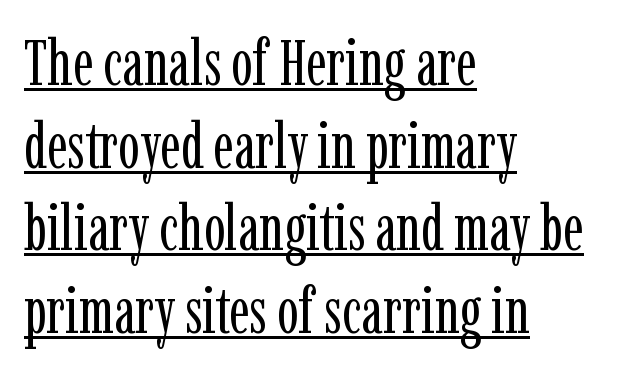
The image shows 64 px regular-weight, condensed serif type, upright; set left-aligned, normal line spacing (1.29x), normal letter spacing, underlined; low stroke contrast and a medium x-height.
